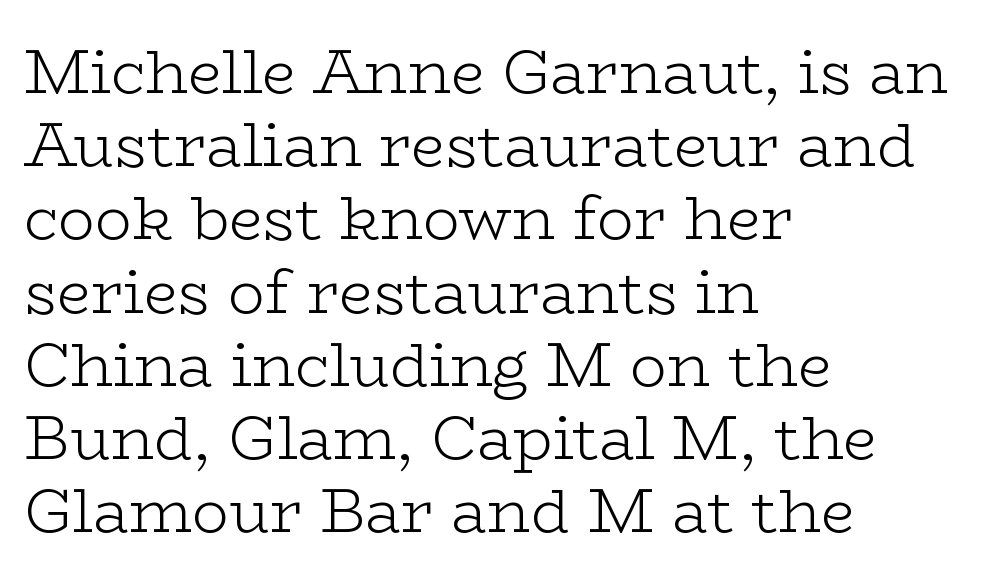
Q: Is the text bold? A: No.
Q: Is the text italic (slanted)? A: No, it is upright.
Q: Is the typeface a serif or a sans-serif typeface? A: Serif.
Q: Is the text underlined? A: No.
Q: How is the paragraph aligned? A: Left-aligned.
Q: Is the spacing between letters normal or unusually wide? A: Normal.
Q: Width (condensed, normal, or wide)? A: Wide.
Q: Stroke contrast? A: Low.
Q: x-height? A: Medium.
Q: Monospaced? A: No.
